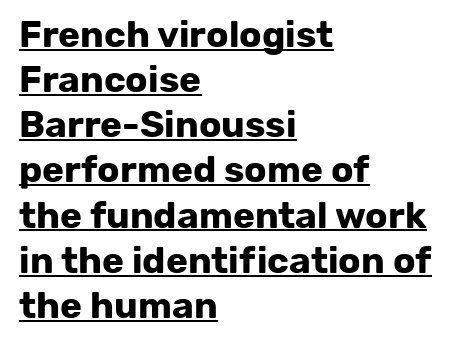
The image shows 37 px bold sans-serif type, upright; set left-aligned, line spacing 1.22x, normal letter spacing, underlined; low stroke contrast and a medium x-height.
